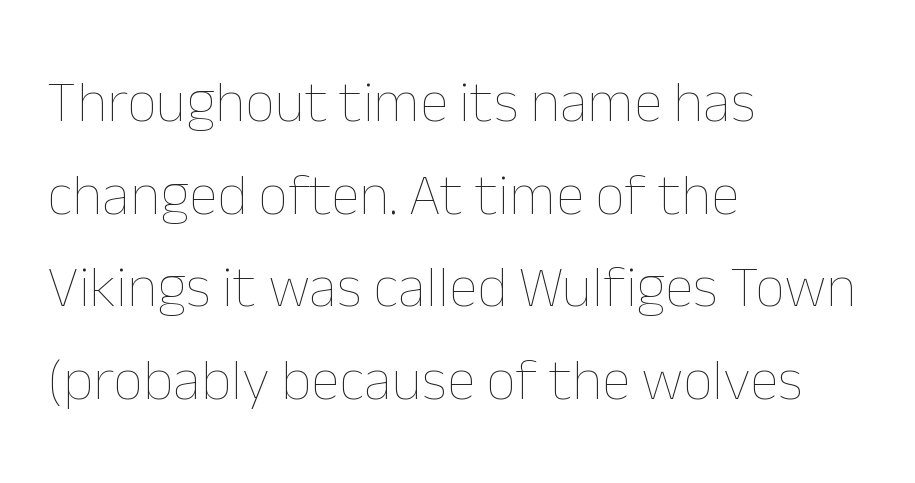
Q: Is the text bold? A: No.
Q: Is the text italic (slanted)? A: No, it is upright.
Q: Is the text underlined? A: No.
Q: How is the paragraph aligned? A: Left-aligned.
Q: Is the spacing between letters normal or unusually wide? A: Normal.
Q: Is the spacing between lines tight, normal or loose? A: Normal.
Q: Width (condensed, normal, or wide)? A: Normal.
Q: Stroke contrast? A: Low.
Q: x-height? A: Medium.
Q: Monospaced? A: No.
